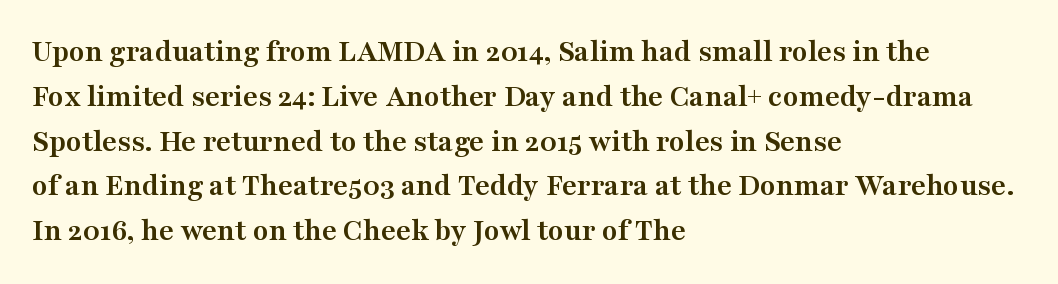
The image shows 32 px semibold, wide serif type, upright; set left-aligned, normal line spacing (1.4x), normal letter spacing, not underlined; medium stroke contrast and a medium x-height.
